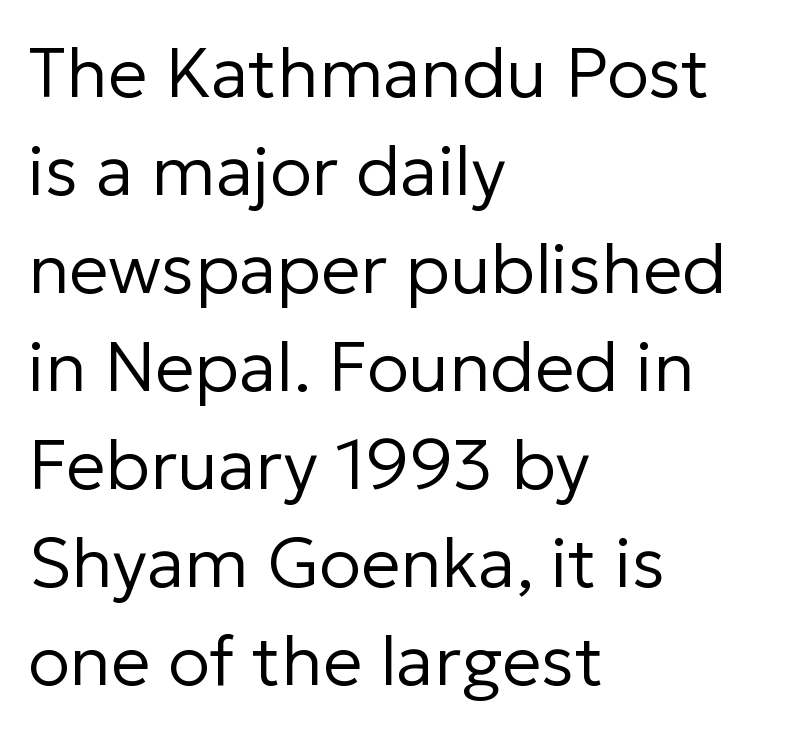
Q: Is the text bold? A: No.
Q: Is the text italic (slanted)? A: No, it is upright.
Q: Is the typeface a serif or a sans-serif typeface? A: Sans-serif.
Q: Is the text underlined? A: No.
Q: How is the paragraph aligned? A: Left-aligned.
Q: Is the spacing between letters normal or unusually wide? A: Normal.
Q: Is the spacing between lines tight, normal or loose? A: Normal.
Q: Width (condensed, normal, or wide)? A: Normal.
Q: Stroke contrast? A: Low.
Q: x-height? A: Medium.
Q: Monospaced? A: No.
